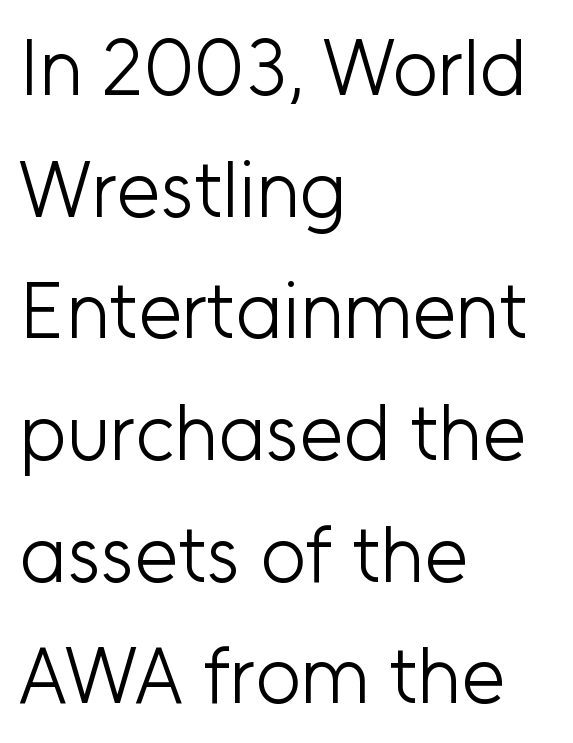
Regarding leading, the lines here are spaced in the standard way. Spacing between characters is what you'd get straight out of the box. Tall strokes in this sample are plumb rather than angled. Leftover space on each line is placed entirely after the last word. Nothing heavy about these letters — not bold at all. This sample has the flowing, uneven cadence of proportional lettering.
